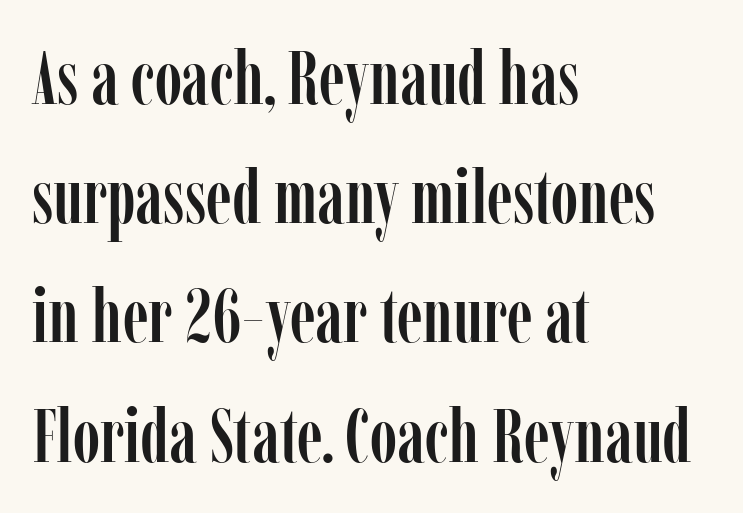
{"serif": "yes", "italic": "no", "width": "condensed", "stroke_contrast": "low", "x_height": "medium", "monospaced": "no", "underline": "no", "align": "left", "line_spacing": "normal", "line_spacing_ratio": 1.59, "letter_spacing": "normal", "letter_spacing_em": 0.0, "glyph_px": 75}
